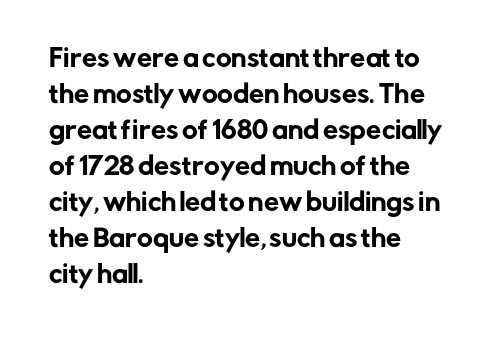
{"italic": "no", "underline": "no", "align": "left", "line_spacing": "normal", "line_spacing_ratio": 1.5, "letter_spacing": "normal", "letter_spacing_em": 0.0, "glyph_px": 24}
